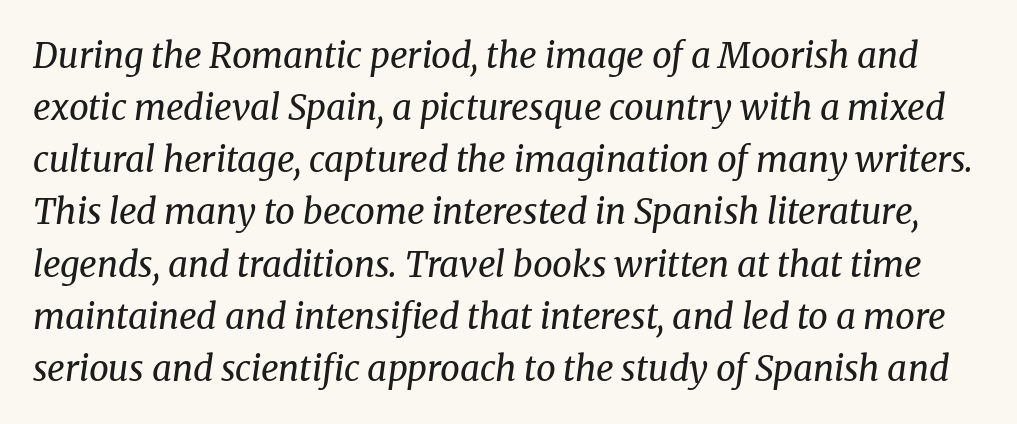
Q: Is the text bold? A: No.
Q: Is the text italic (slanted)? A: Yes, it leans right by about 8 degrees.
Q: Is the typeface a serif or a sans-serif typeface? A: Serif.
Q: Is the text underlined? A: No.
Q: Is the spacing between letters normal or unusually wide? A: Normal.
Q: Is the spacing between lines tight, normal or loose? A: Normal.
Q: Width (condensed, normal, or wide)? A: Normal.
Q: Stroke contrast? A: Medium.
Q: x-height? A: Medium.
Q: Monospaced? A: No.
